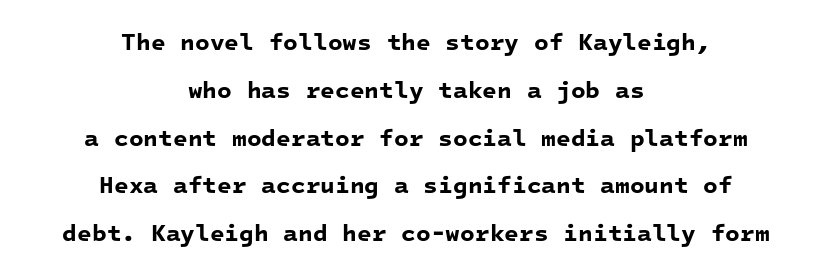
Q: Is the text bold? A: Yes.
Q: Is the text underlined? A: No.
Q: How is the paragraph aligned? A: Centered.
Q: Is the spacing between letters normal or unusually wide? A: Normal.
Q: Is the spacing between lines tight, normal or loose? A: Loose.
